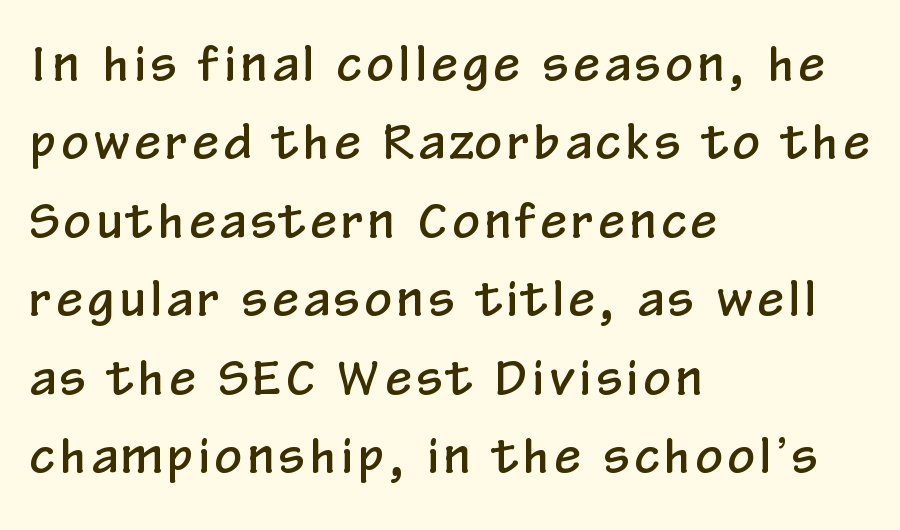
Q: Is the text italic (slanted)? A: No, it is upright.
Q: Is the typeface a serif or a sans-serif typeface? A: Sans-serif.
Q: Is the text underlined? A: No.
Q: How is the paragraph aligned? A: Left-aligned.
Q: Is the spacing between lines tight, normal or loose? A: Normal.
Q: Width (condensed, normal, or wide)? A: Condensed.
Q: Stroke contrast? A: Low.
Q: x-height? A: Medium.
Q: Monospaced? A: No.
